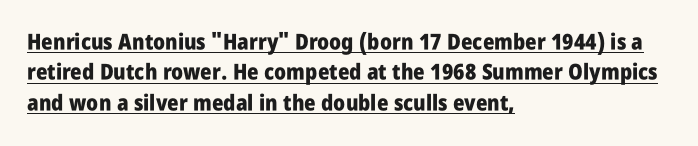
Posture: vertical. The lines in this sample share a left origin and differ only in where they stop. The sample's only ornament is a line tracing under the words. Strong, thick strokes mark this as bold type. The face used here is rendered with its standard letterfit. Does the leading feel generous? No, just average.
